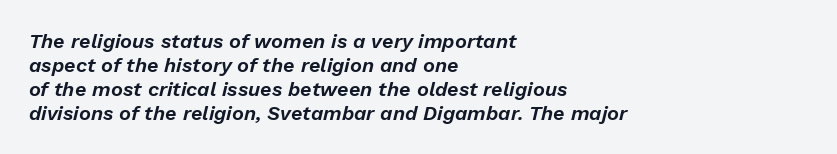
Does the copy run flush right? No — it runs flush left. A clean baseline with only descenders dipping below it. Nobody touched the tracking dial on this one. A typesetter would mark this as italic.
